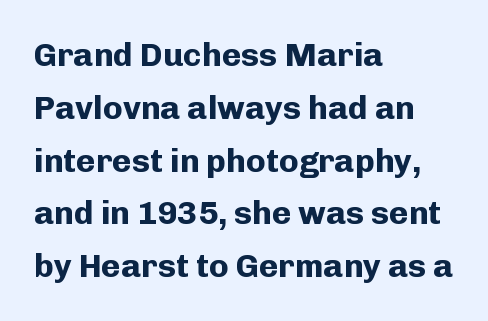
Check the space under the baseline: it is left empty. Upright lettering throughout. A typesetter would call this proportional, since set widths differ per character. Its strokes are broad and dark, the hallmark of bold type.
